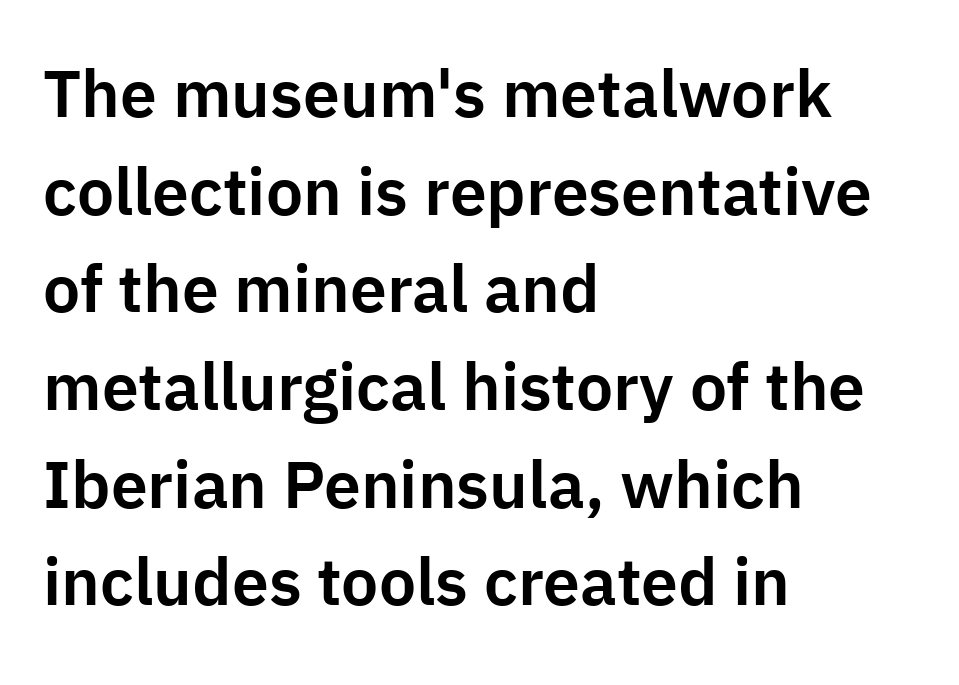
The image shows 66 px sans-serif type, upright; set left-aligned, normal line spacing (1.48x), normal letter spacing, not underlined; low stroke contrast and a medium x-height.
